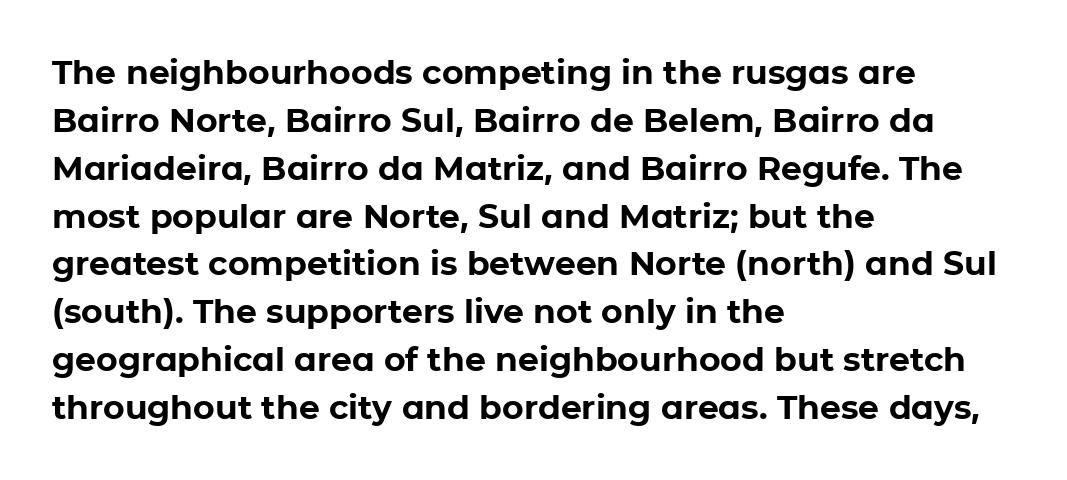
The image shows 33 px bold sans-serif type, upright; set left-aligned, normal line spacing (1.45x), normal letter spacing, not underlined; low stroke contrast and a medium x-height.
